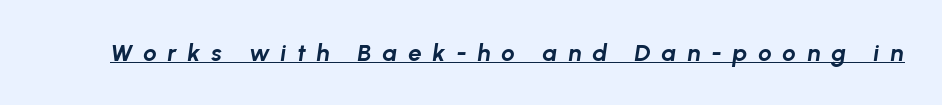
Q: Is the text bold? A: Yes.
Q: Is the text italic (slanted)? A: Yes, it leans right by about 8 degrees.
Q: Is the text underlined? A: Yes.
Q: Is the spacing between letters normal or unusually wide? A: Unusually wide.
